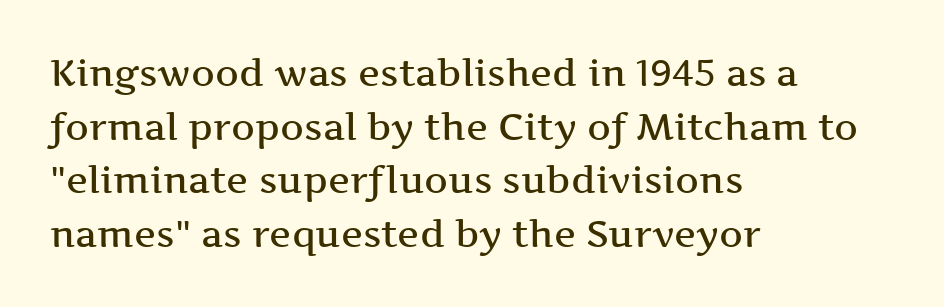
Q: Is the text bold? A: Semi-bold.
Q: Is the text italic (slanted)? A: No, it is upright.
Q: Is the typeface a serif or a sans-serif typeface? A: Serif.
Q: Is the text underlined? A: No.
Q: How is the paragraph aligned? A: Left-aligned.
Q: Is the spacing between letters normal or unusually wide? A: Normal.
Q: Is the spacing between lines tight, normal or loose? A: Normal.
Q: Width (condensed, normal, or wide)? A: Wide.
Q: Stroke contrast? A: Medium.
Q: x-height? A: Medium.
Q: Monospaced? A: No.
